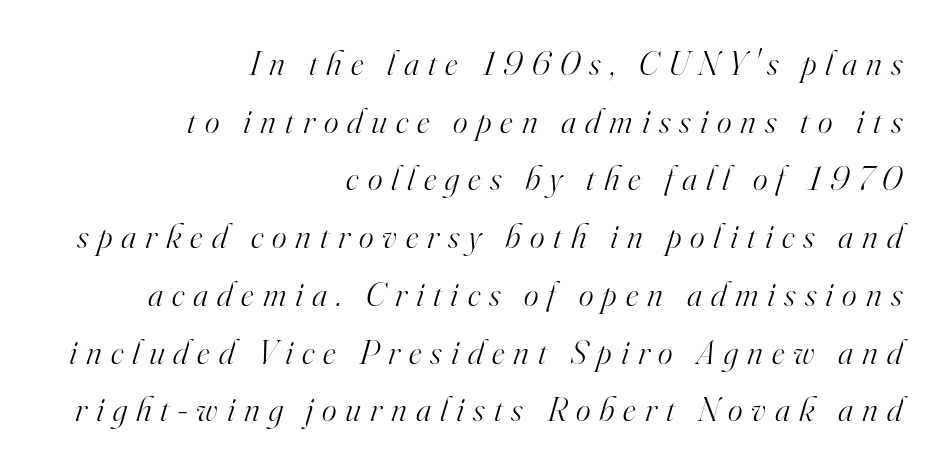
The image shows 35 px light serif type, italic (leaning right); set right-aligned, normal line spacing (1.65x), unusually wide letter spacing (+0.26 em), not underlined; high stroke contrast and a small x-height.
